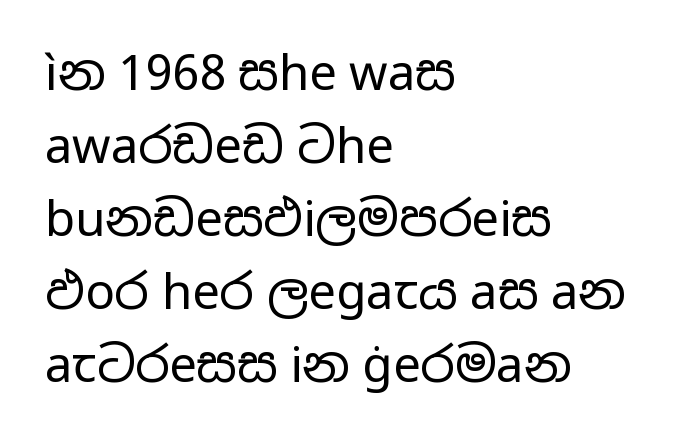
The image shows 49 px regular-weight, wide sans-serif type, upright; set left-aligned, normal line spacing (1.49x), normal letter spacing, not underlined; low stroke contrast and a medium x-height.
